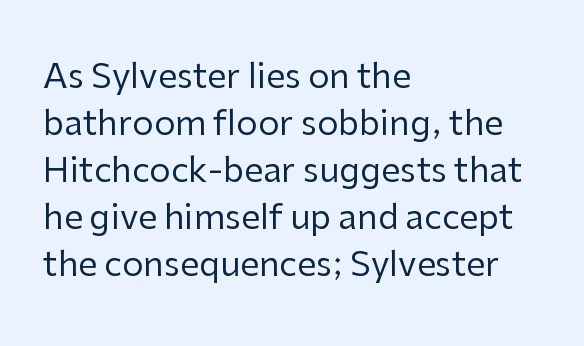
Q: Is the text bold? A: No.
Q: Is the text italic (slanted)? A: No, it is upright.
Q: Is the typeface a serif or a sans-serif typeface? A: Sans-serif.
Q: Is the text underlined? A: No.
Q: How is the paragraph aligned? A: Left-aligned.
Q: Is the spacing between letters normal or unusually wide? A: Normal.
Q: Is the spacing between lines tight, normal or loose? A: Normal.
Q: Width (condensed, normal, or wide)? A: Normal.
Q: Stroke contrast? A: Low.
Q: x-height? A: Medium.
Q: Monospaced? A: No.
